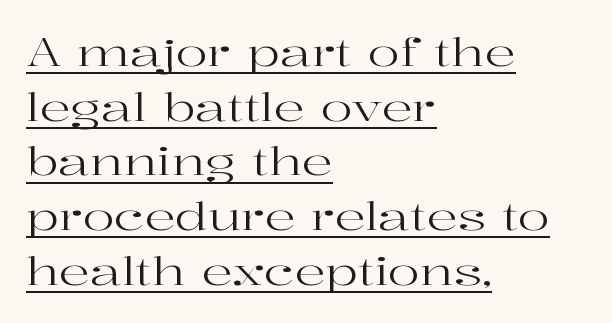
{"serif": "yes", "italic": "no", "bold": "no", "weight": "regular", "width": "wide", "stroke_contrast": "high", "x_height": "medium", "monospaced": "no", "underline": "yes", "align": "left", "line_spacing": "normal", "line_spacing_ratio": 1.44, "letter_spacing": "normal", "letter_spacing_em": 0.0, "glyph_px": 38}
